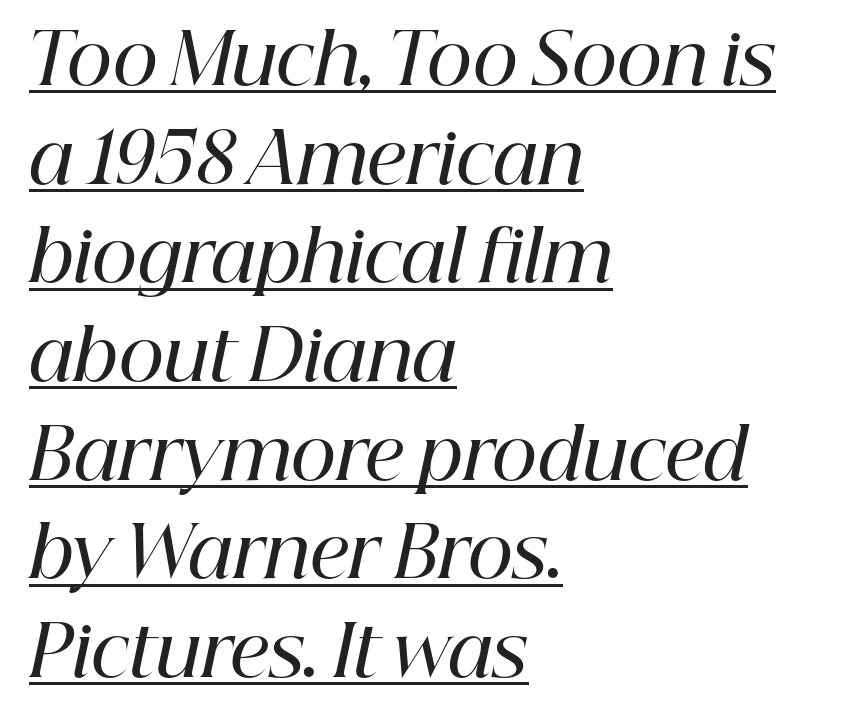
Q: Is the text bold? A: Semi-bold.
Q: Is the text italic (slanted)? A: Yes, it leans right by about 12 degrees.
Q: Is the typeface a serif or a sans-serif typeface? A: Serif.
Q: Is the text underlined? A: Yes.
Q: How is the paragraph aligned? A: Left-aligned.
Q: Is the spacing between letters normal or unusually wide? A: Normal.
Q: Is the spacing between lines tight, normal or loose? A: Normal.
Q: Width (condensed, normal, or wide)? A: Normal.
Q: Stroke contrast? A: High.
Q: x-height? A: Medium.
Q: Monospaced? A: No.
